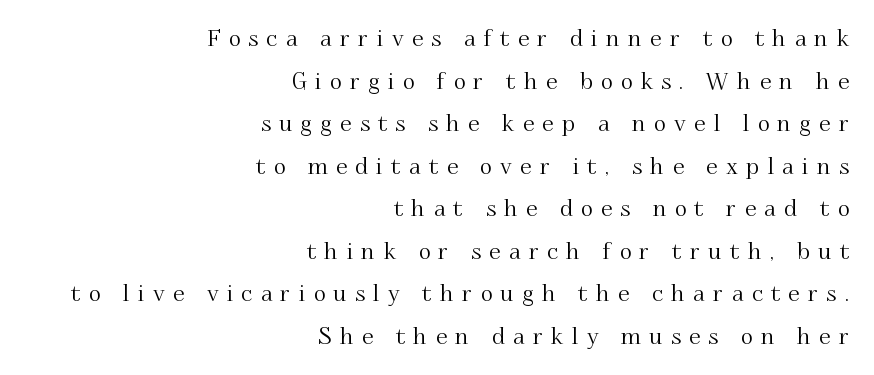
Q: Is the text italic (slanted)? A: No, it is upright.
Q: Is the text underlined? A: No.
Q: How is the paragraph aligned? A: Right-aligned.
Q: Is the spacing between letters normal or unusually wide? A: Unusually wide.
